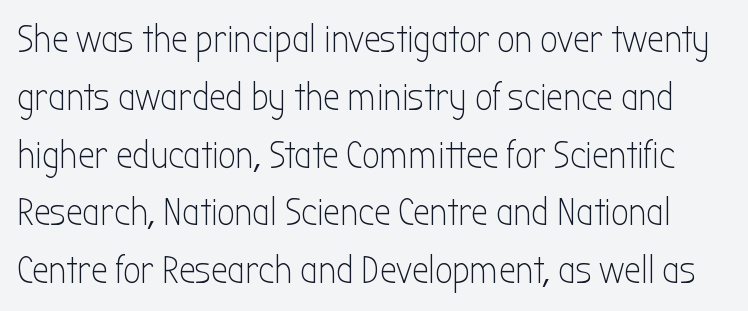
{"serif": "no", "italic": "no", "bold": "no", "weight": "light", "width": "condensed", "stroke_contrast": "low", "x_height": "medium", "monospaced": "no", "underline": "no", "line_spacing": "normal", "line_spacing_ratio": 1.52, "letter_spacing": "normal", "letter_spacing_em": 0.0, "glyph_px": 38}
